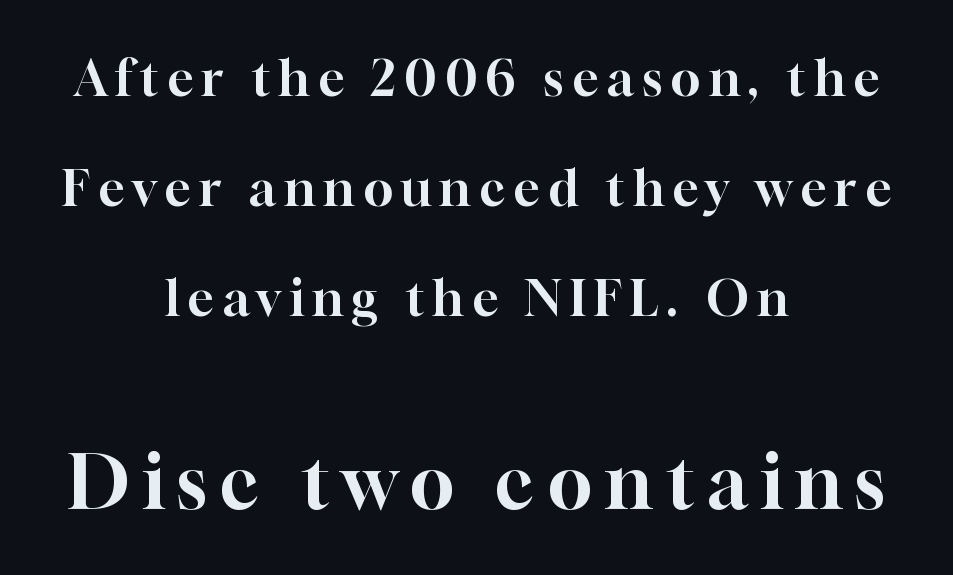
The image shows 74 px serif type, upright; set centered, loose line spacing (2.24x), not underlined; the second (bottom) block is 1.51x larger; high stroke contrast and a medium x-height.
